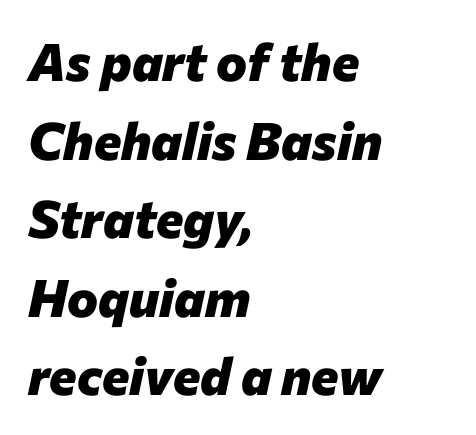
Q: Is the text bold? A: Yes.
Q: Is the text italic (slanted)? A: Yes, it leans right by about 12 degrees.
Q: Is the text underlined? A: No.
Q: How is the paragraph aligned? A: Left-aligned.
Q: Is the spacing between letters normal or unusually wide? A: Normal.
Q: Is the spacing between lines tight, normal or loose? A: Normal.
Q: Width (condensed, normal, or wide)? A: Normal.
Q: Stroke contrast? A: Low.
Q: x-height? A: Medium.
Q: Monospaced? A: No.
